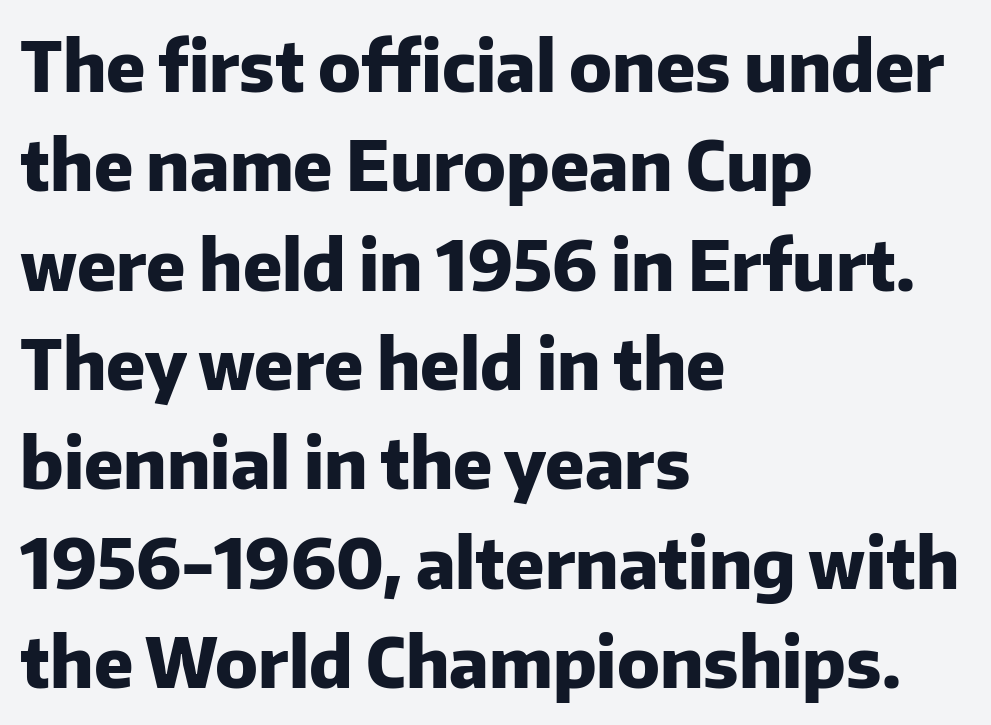
The image shows 69 px heavy sans-serif type, upright; set left-aligned, normal line spacing (1.44x), normal letter spacing, not underlined; low stroke contrast and a medium x-height.
